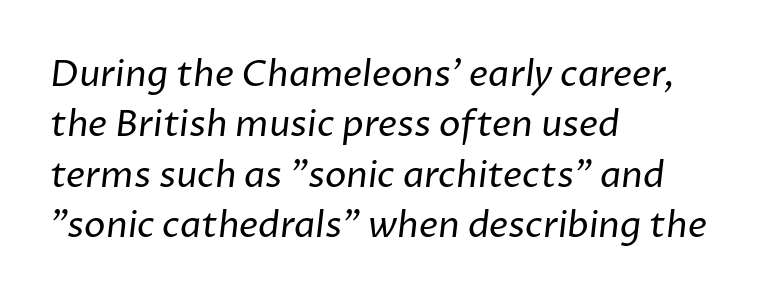
The image shows 36 px regular-weight sans-serif type; set left-aligned, normal line spacing (1.4x), normal letter spacing, not underlined; low stroke contrast and a medium x-height.
